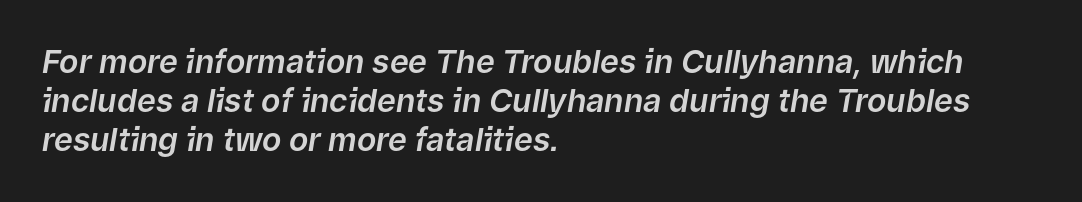
Does the lettering tilt? It does — this is italic. Do the characters align in a grid? No, the font is proportional. Here the glyphs are tracked normally, forming tight word shapes. Horizontally, the lines are justified to the leading edge only. The gap between lines stays unmarked.
